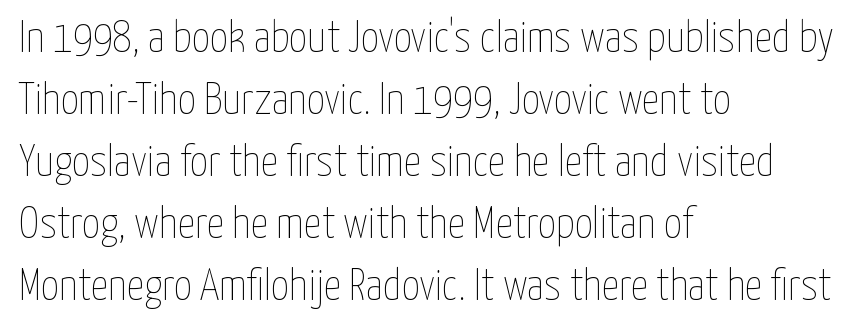
{"italic": "no", "bold": "no", "weight": "thin", "width": "condensed", "stroke_contrast": "low", "x_height": "medium", "monospaced": "no", "underline": "no", "align": "left", "line_spacing": "normal", "line_spacing_ratio": 1.41, "letter_spacing": "normal", "letter_spacing_em": 0.0, "glyph_px": 44}
